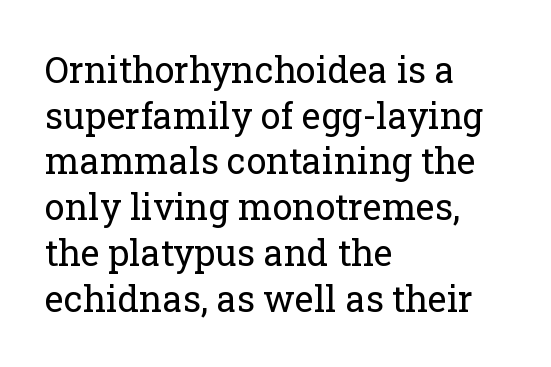
A typesetter would call this proportional, since set widths differ per character. These lines were composed using upright roman letters. This rendering employs a face with finishing strokes, i.e., a serif. Heaviness? Minimal to ordinary, like unemphasized prose.
